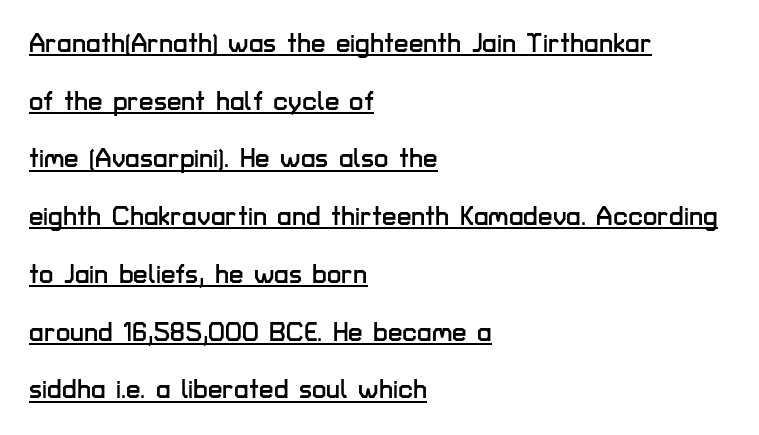
The image shows 26 px text type, upright; set left-aligned, loose line spacing (2.22x), normal letter spacing, underlined.
